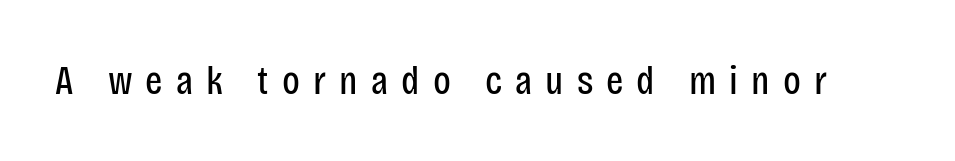
{"serif": "no", "italic": "no", "bold": "no", "weight": "regular", "width": "condensed", "stroke_contrast": "low", "x_height": "large", "monospaced": "no", "underline": "no", "letter_spacing": "wide", "letter_spacing_em": 0.32, "glyph_px": 41}
